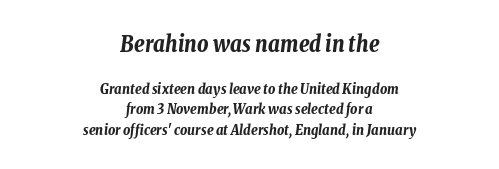
The image shows 22 px bold type, italic (leaning right); set centered, normal line spacing (1.46x), normal letter spacing, not underlined; the first (top) block is 1.57x larger.
